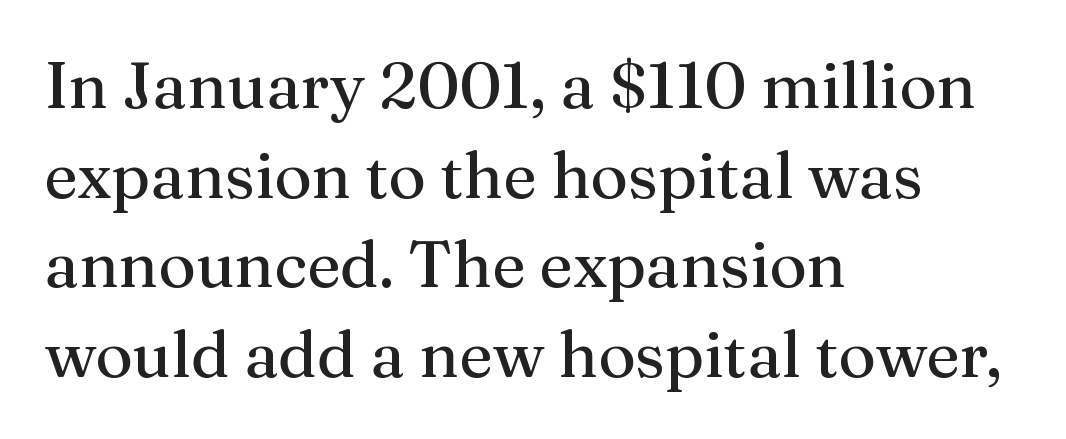
The image shows 65 px regular-weight serif type, upright; set left-aligned, normal line spacing (1.38x), normal letter spacing, not underlined; medium stroke contrast and a medium x-height.
